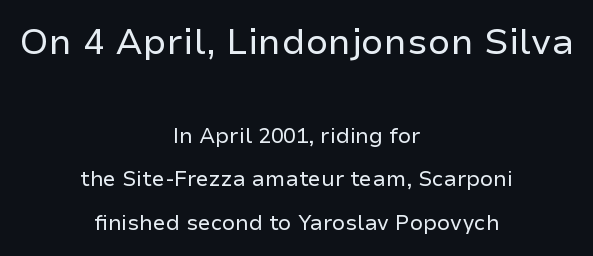
This rendering features lettering with no underline. Letter spacing: default. The rendering shrinks the type as you move from the upper chunk to the lower. You could not count columns in this text — the font is proportionally spaced.
